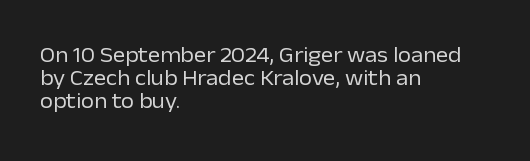
The image shows 21 px text type, upright; set left-aligned, tight line spacing (1.1x), normal letter spacing, not underlined.
